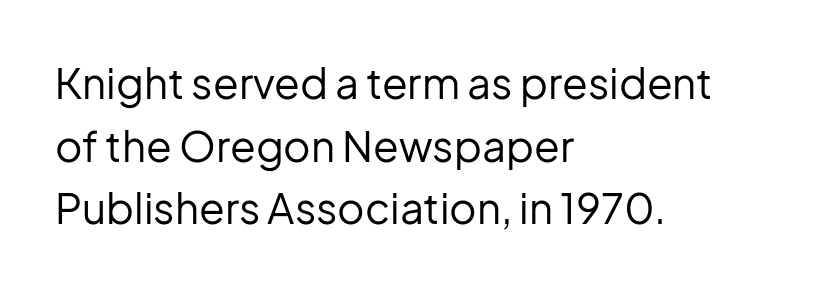
Q: Is the text bold? A: No.
Q: Is the text italic (slanted)? A: No, it is upright.
Q: Is the typeface a serif or a sans-serif typeface? A: Sans-serif.
Q: Is the text underlined? A: No.
Q: How is the paragraph aligned? A: Left-aligned.
Q: Is the spacing between letters normal or unusually wide? A: Normal.
Q: Is the spacing between lines tight, normal or loose? A: Normal.
Q: Width (condensed, normal, or wide)? A: Normal.
Q: Stroke contrast? A: Low.
Q: x-height? A: Medium.
Q: Monospaced? A: No.
